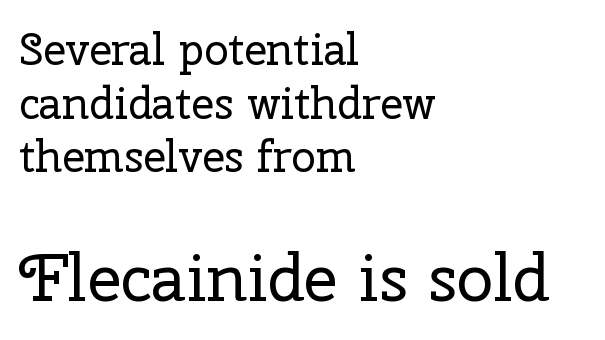
{"serif": "yes", "italic": "no", "bold": "no", "weight": "regular", "width": "normal", "stroke_contrast": "low", "x_height": "medium", "monospaced": "no", "underline": "no", "align": "left", "line_spacing_ratio": 1.22, "letter_spacing": "normal", "letter_spacing_em": 0.0, "larger_block": "second", "size_ratio": 1.5, "glyph_px": 66}
